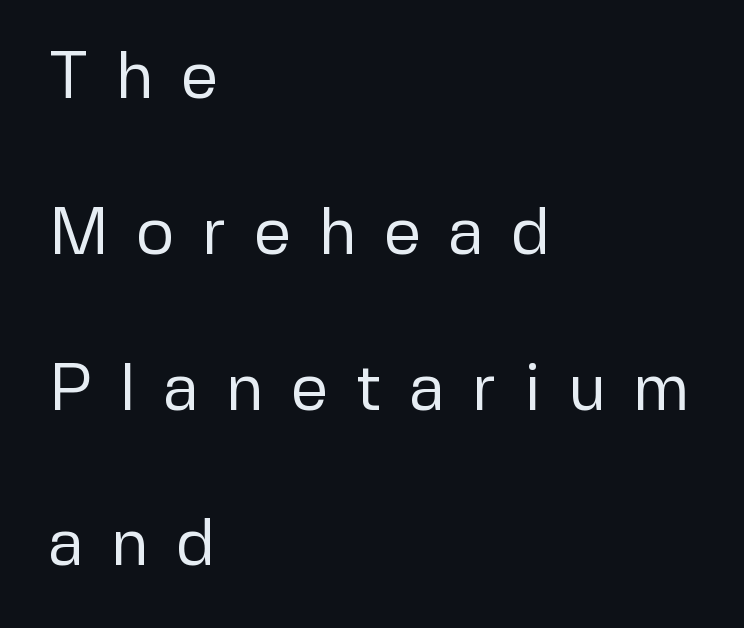
{"serif": "no", "italic": "no", "bold": "no", "weight": "regular", "width": "normal", "stroke_contrast": "low", "x_height": "medium", "monospaced": "no", "underline": "no", "align": "left", "line_spacing": "loose", "line_spacing_ratio": 2.36, "letter_spacing": "wide", "letter_spacing_em": 0.41, "glyph_px": 66}
